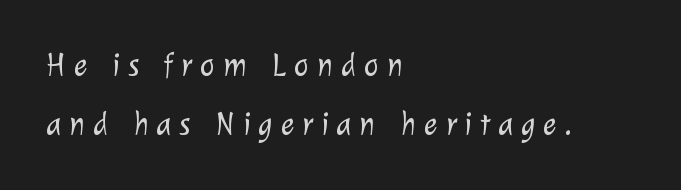
All the whitespace from short lines collects on the right. Looks like regular typesetting: each glyph gets only the width it needs. Grotesque or geometric, the face here clearly has no serifs. Glance below the letters and you will spot only blank space. The tracking reads as deliberately expanded to a designer's eye. Caption: face not bold, strokes unweighted.
